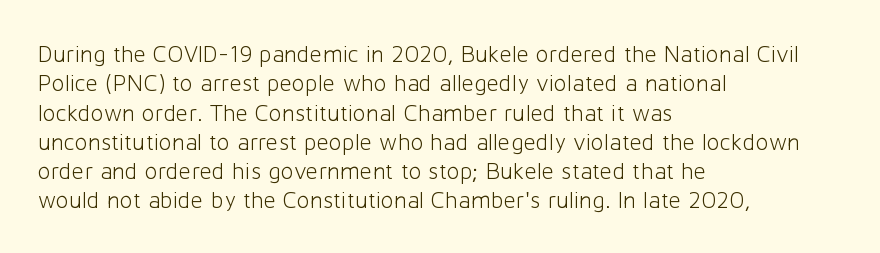
The image shows 24 px text type, upright; set left-aligned, line spacing 1.22x, normal letter spacing, not underlined.
